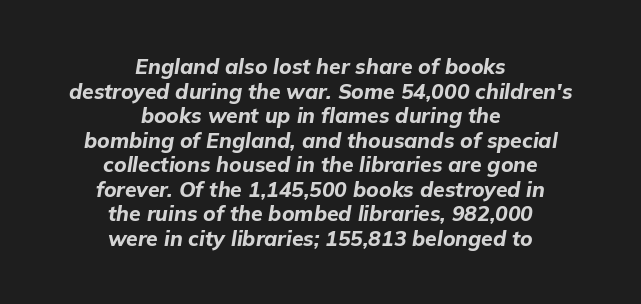
Q: Is the text bold? A: Yes.
Q: Is the text italic (slanted)? A: Yes, it leans right by about 9 degrees.
Q: Is the text underlined? A: No.
Q: How is the paragraph aligned? A: Centered.
Q: Is the spacing between letters normal or unusually wide? A: Normal.
